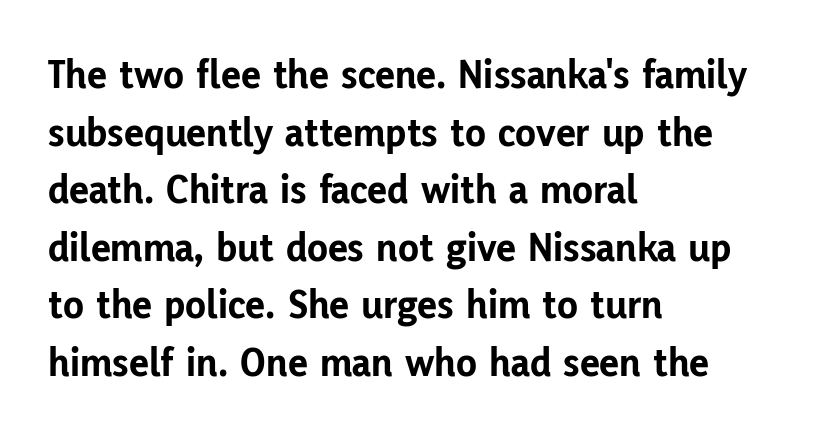
A typesetter would call this leading conventional body-copy spacing. The letters sit at their default tracking, neither squeezed nor spread. The designer went with a sans here, leaving each stem footless. The passage shown is emphatically bold. Every stem runs plumb, perpendicular to the baseline. Decoration check: the copy has no underline.
